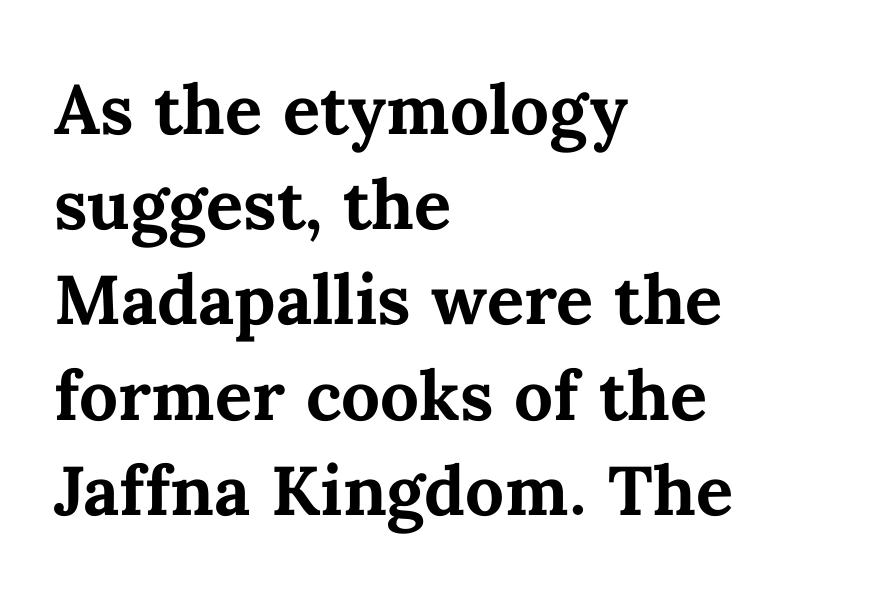
{"italic": "no", "bold": "yes", "weight": "bold", "width": "normal", "stroke_contrast": "medium", "x_height": "medium", "monospaced": "no", "underline": "no", "align": "left", "line_spacing": "normal", "line_spacing_ratio": 1.38, "letter_spacing": "normal", "letter_spacing_em": 0.0, "glyph_px": 69}
